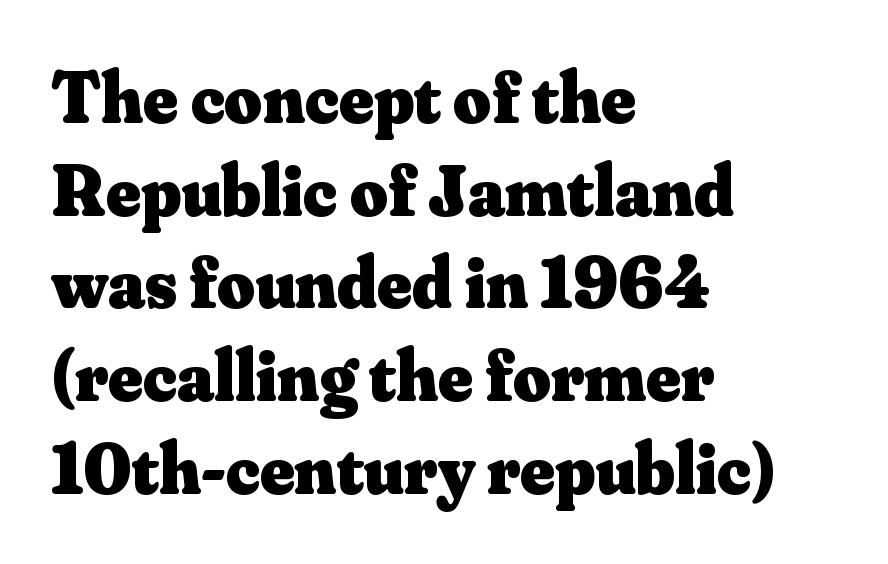
Q: Is the text bold? A: Yes.
Q: Is the text italic (slanted)? A: No, it is upright.
Q: Is the typeface a serif or a sans-serif typeface? A: Serif.
Q: Is the text underlined? A: No.
Q: How is the paragraph aligned? A: Left-aligned.
Q: Is the spacing between letters normal or unusually wide? A: Normal.
Q: Is the spacing between lines tight, normal or loose? A: Normal.
Q: Width (condensed, normal, or wide)? A: Normal.
Q: Stroke contrast? A: Medium.
Q: x-height? A: Small.
Q: Monospaced? A: No.
